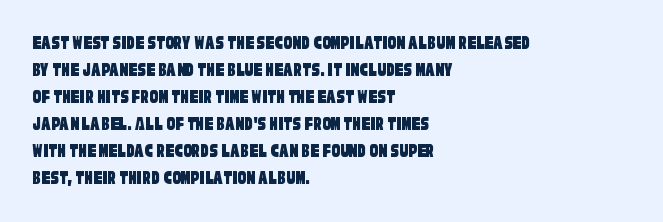
A normal amount of white space separates one row of letters from the next. Compared with typical body copy, the letter spacing here is the same. The space beneath each line is pristine and unruled. The lines in this sample share a left origin and differ only in where they stop.
